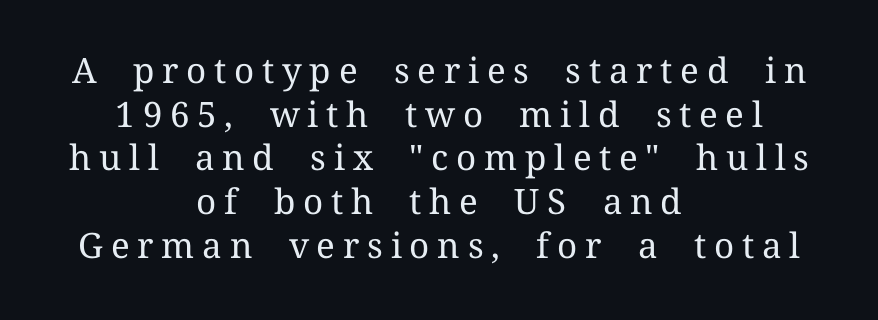
This sample uses a serif face. This block has exactly the height ordinary leading produces. The letters stand upright; this is a roman face. The area under the type is left untouched. On a weight scale, this lands at 450 or below.
